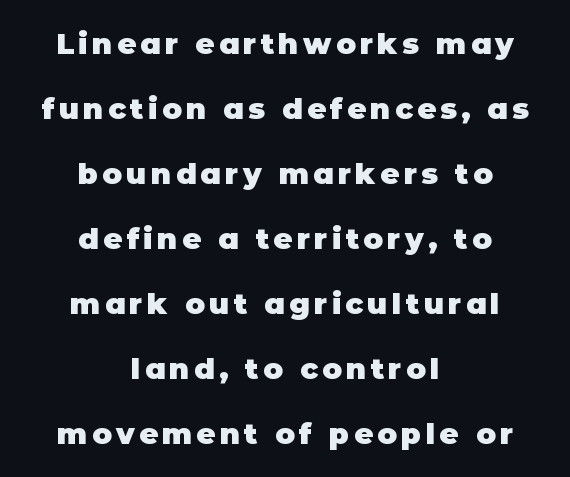
Character widths vary here, with narrow letters taking less room than wide ones. Clear beneath every line of the passage. Does the copy run flush right? No — it is centered line by line. Notice how thick the strokes are: this is what a full bold looks like. Are there feet on the stems? There aren't — it's a sans. Every character sits straight up, as roman type does.
